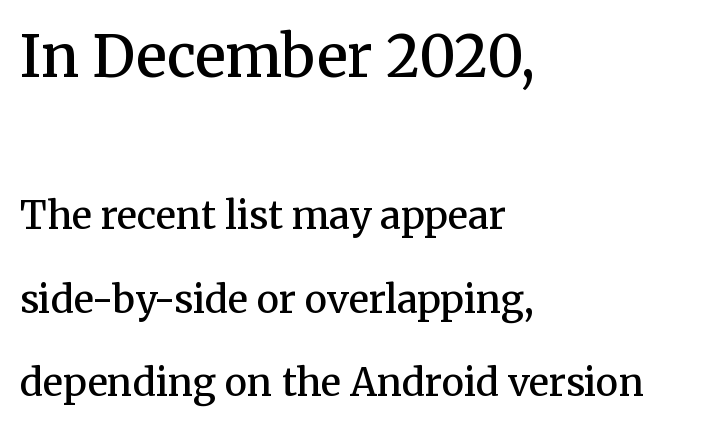
Q: Is the text bold? A: Semi-bold.
Q: Is the text italic (slanted)? A: No, it is upright.
Q: Is the typeface a serif or a sans-serif typeface? A: Serif.
Q: Is the text underlined? A: No.
Q: How is the paragraph aligned? A: Left-aligned.
Q: Is the spacing between letters normal or unusually wide? A: Normal.
Q: Is the spacing between lines tight, normal or loose? A: Loose.
Q: Which block of text is set in a larger size, the first (top) or the second (bottom)? A: The first (top) one.
Q: Width (condensed, normal, or wide)? A: Normal.
Q: Stroke contrast? A: Medium.
Q: x-height? A: Medium.
Q: Monospaced? A: No.
